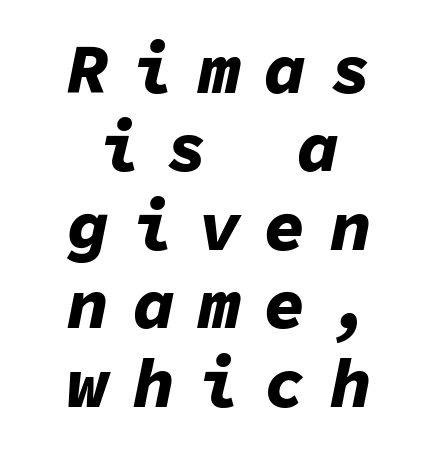
{"italic": "yes", "lean": "right", "slant_degrees": 11, "bold": "yes", "weight": "bold", "width": "normal", "stroke_contrast": "low", "x_height": "medium", "monospaced": "yes", "underline": "no", "align": "center", "line_spacing": "tight", "line_spacing_ratio": 1.12, "letter_spacing": "wide", "letter_spacing_em": 0.34, "glyph_px": 70}
